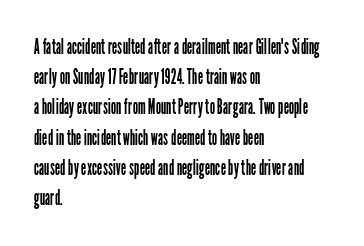
The image shows 21 px text type, upright; set left-aligned, normal line spacing (1.44x), normal letter spacing, not underlined.
